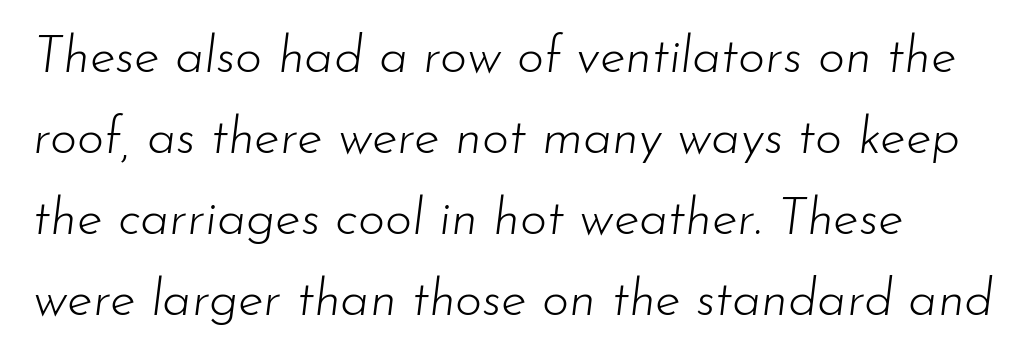
The passage shown leans; its letterforms are oblique. Observe the ordinary spacing: letters are neighbours, not strangers. Weight: not bold — regular or lighter. This rendering features lettering with no underline. Character widths vary here, with narrow letters taking less room than wide ones. Normally led — the rows are evenly, conventionally spaced.
